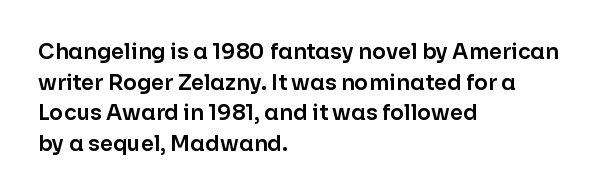
Q: Is the text italic (slanted)? A: No, it is upright.
Q: Is the text underlined? A: No.
Q: How is the paragraph aligned? A: Left-aligned.
Q: Is the spacing between letters normal or unusually wide? A: Normal.
Q: Is the spacing between lines tight, normal or loose? A: Normal.
